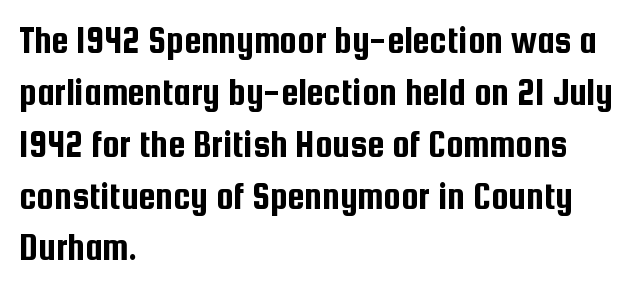
The image shows 39 px condensed sans-serif type, upright; set left-aligned, normal line spacing (1.33x), normal letter spacing, not underlined; low stroke contrast and a medium x-height.
